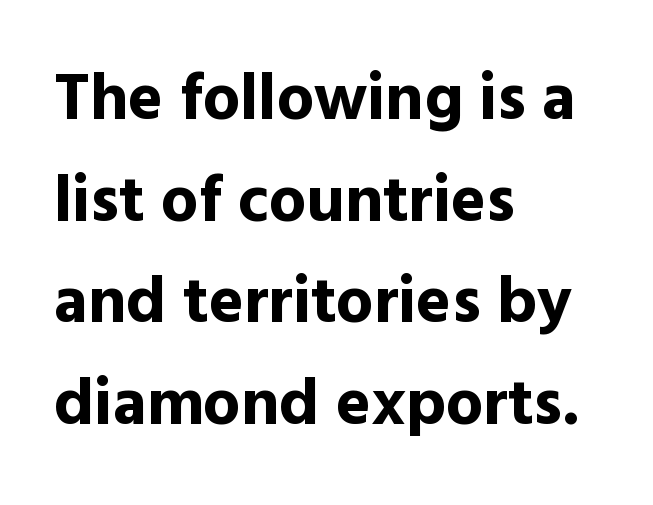
{"serif": "no", "italic": "no", "bold": "yes", "weight": "bold", "width": "normal", "x_height": "medium", "monospaced": "no", "underline": "no", "align": "left", "line_spacing": "normal", "line_spacing_ratio": 1.54, "letter_spacing": "normal", "letter_spacing_em": 0.0, "glyph_px": 66}
